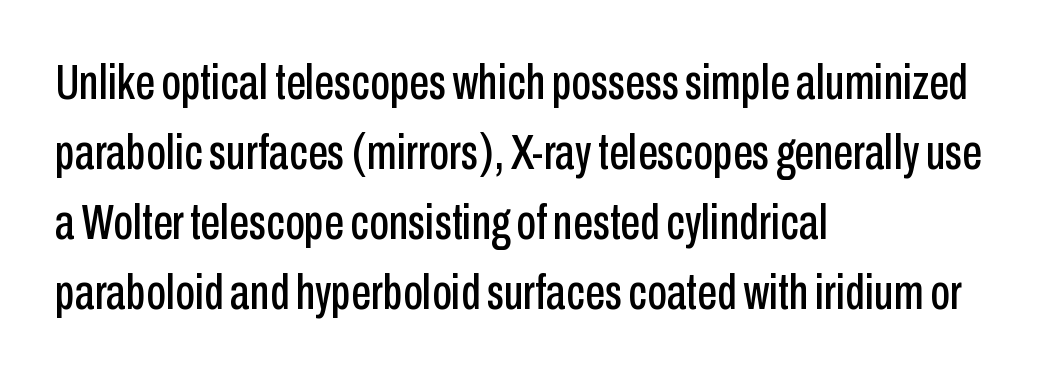
Q: Is the text italic (slanted)? A: No, it is upright.
Q: Is the typeface a serif or a sans-serif typeface? A: Sans-serif.
Q: Is the text underlined? A: No.
Q: How is the paragraph aligned? A: Left-aligned.
Q: Is the spacing between letters normal or unusually wide? A: Normal.
Q: Is the spacing between lines tight, normal or loose? A: Normal.
Q: Width (condensed, normal, or wide)? A: Condensed.
Q: Stroke contrast? A: Low.
Q: x-height? A: Medium.
Q: Monospaced? A: No.
